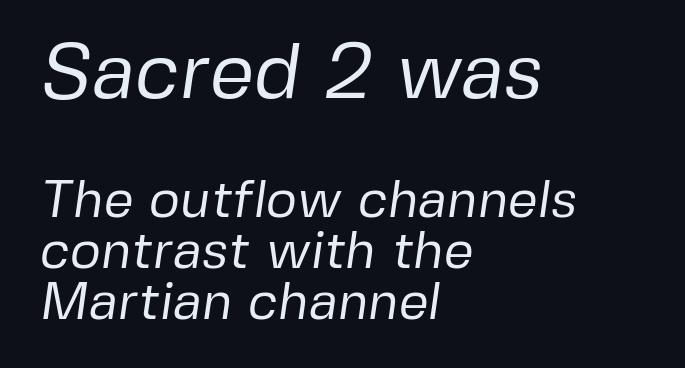
Q: Is the text bold? A: No.
Q: Is the typeface a serif or a sans-serif typeface? A: Sans-serif.
Q: Is the text underlined? A: No.
Q: How is the paragraph aligned? A: Left-aligned.
Q: Is the spacing between letters normal or unusually wide? A: Normal.
Q: Is the spacing between lines tight, normal or loose? A: Tight.
Q: Which block of text is set in a larger size, the first (top) or the second (bottom)? A: The first (top) one.
Q: Width (condensed, normal, or wide)? A: Normal.
Q: Stroke contrast? A: Low.
Q: x-height? A: Medium.
Q: Monospaced? A: No.
